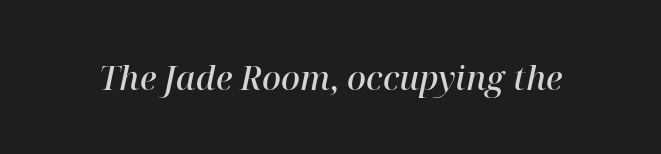
The image shows 33 px semibold serif type, italic (leaning right); set normal letter spacing, not underlined; high stroke contrast and a medium x-height.
